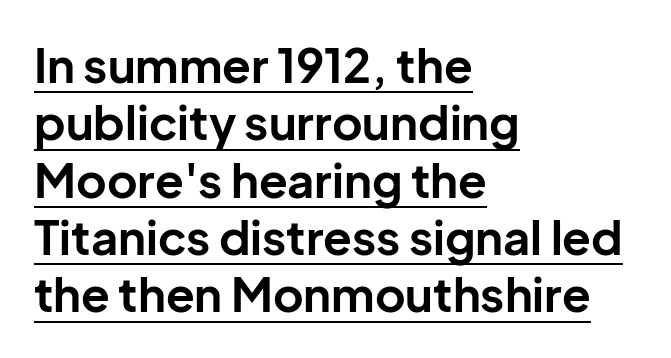
The image shows 47 px bold sans-serif type, upright; set left-aligned, line spacing 1.22x, normal letter spacing, underlined; low stroke contrast and a medium x-height.
